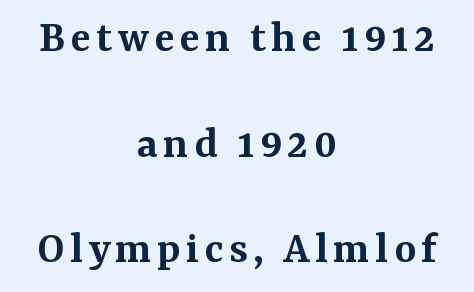
A typesetter would label this face a serif. Honestly, the rows look like they've been pulled way apart. The typesetting leans somewhat heavy: a semibold. Looks like regular typesetting: each glyph gets only the width it needs. Nobody drew a line under any word here. The lines in this sample share a center point and differ in where they start and stop.
